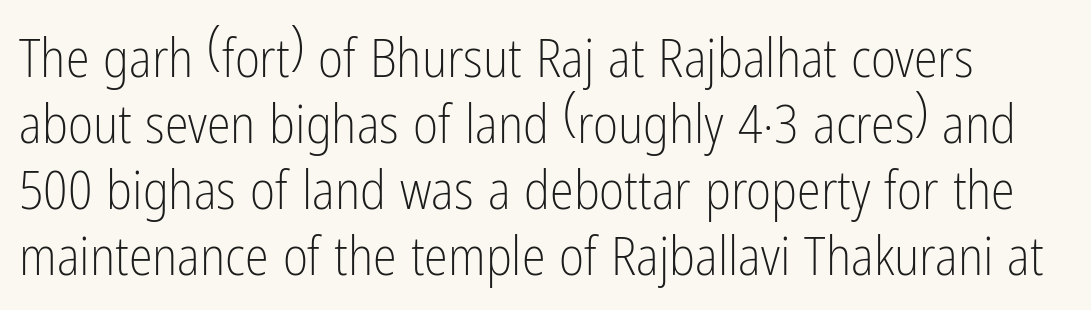
Q: Is the text bold? A: No.
Q: Is the text italic (slanted)? A: No, it is upright.
Q: Is the typeface a serif or a sans-serif typeface? A: Sans-serif.
Q: Is the text underlined? A: No.
Q: Is the spacing between letters normal or unusually wide? A: Normal.
Q: Width (condensed, normal, or wide)? A: Condensed.
Q: Stroke contrast? A: Low.
Q: x-height? A: Medium.
Q: Monospaced? A: No.
